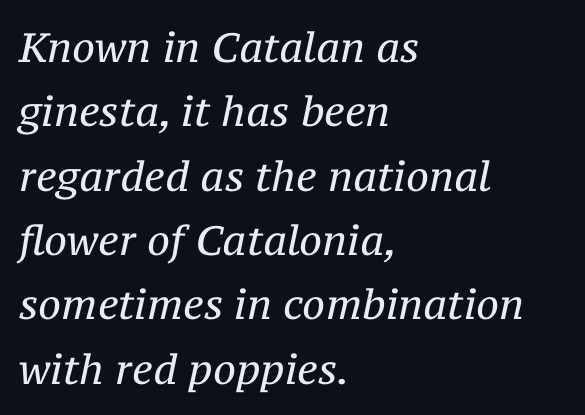
The image shows 41 px regular-weight serif type, italic (leaning right); set left-aligned, normal line spacing (1.57x), normal letter spacing, not underlined; medium stroke contrast and a medium x-height.
